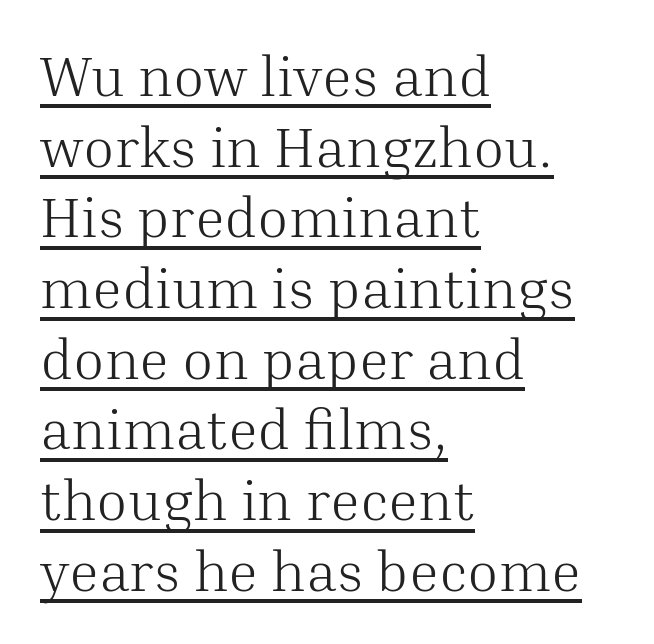
Spacing verdict: proportional, widths tailored to each character. Classification — serif. Weight: regular or lighter. Here the glyphs are tracked normally, forming tight word shapes.
